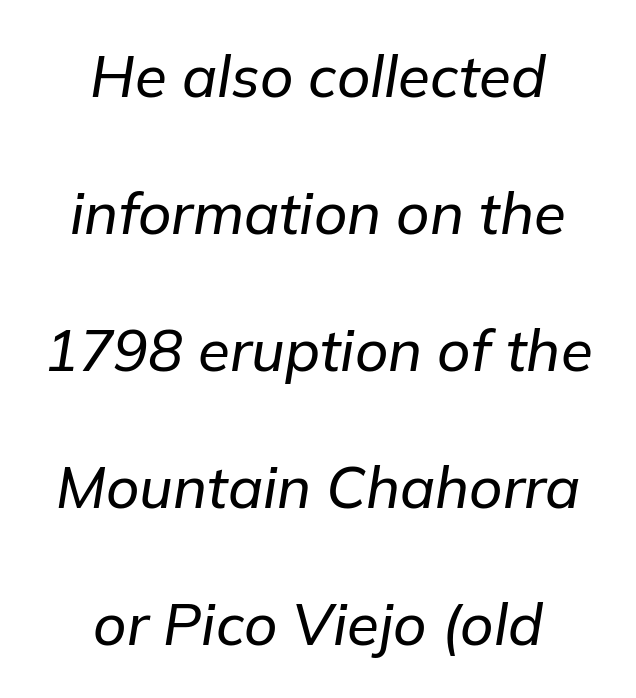
The image shows 58 px text type, italic (leaning right); set centered, loose line spacing (2.36x), normal letter spacing, not underlined; low stroke contrast and a medium x-height.
